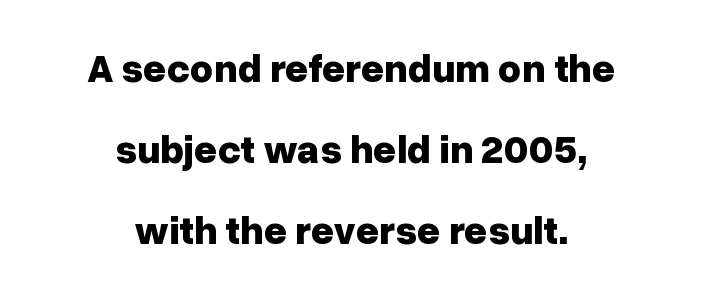
The image shows 40 px bold sans-serif type, upright; set centered, loose line spacing (2.02x), normal letter spacing, not underlined; low stroke contrast and a medium x-height.
